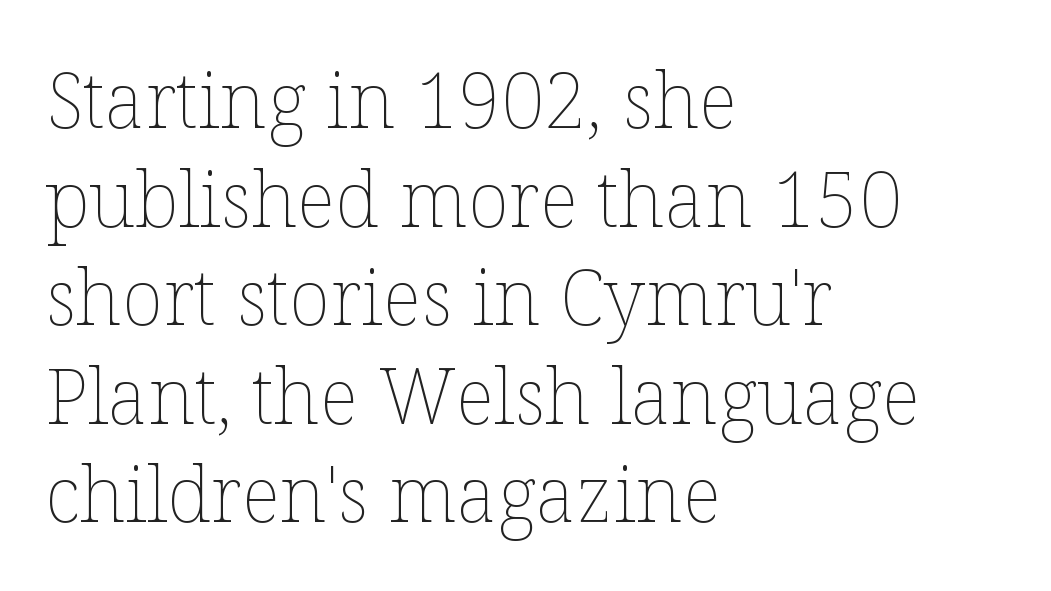
The image shows 77 px thin type, upright; set left-aligned, normal line spacing (1.28x), normal letter spacing, not underlined; low stroke contrast and a medium x-height.
